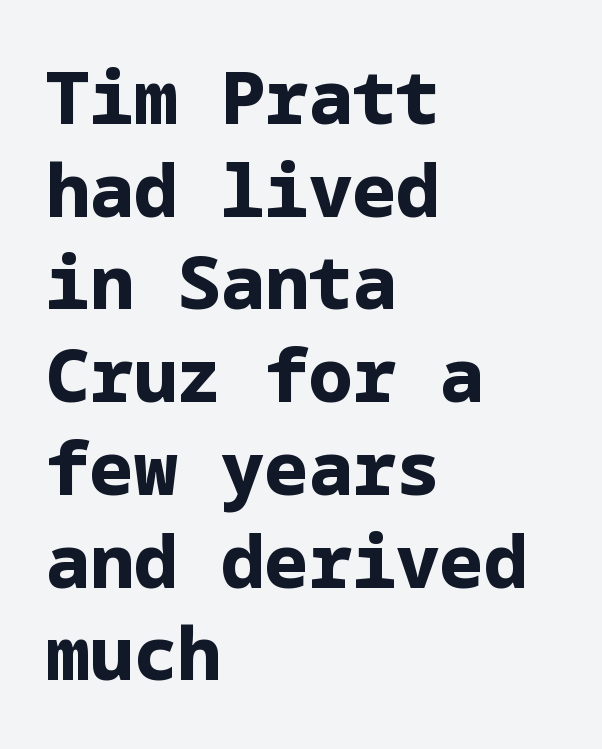
{"serif": "no", "italic": "no", "bold": "yes", "weight": "bold", "width": "normal", "stroke_contrast": "low", "x_height": "medium", "underline": "no", "align": "left", "line_spacing": "normal", "line_spacing_ratio": 1.27, "letter_spacing": "normal", "letter_spacing_em": 0.0, "glyph_px": 73}
